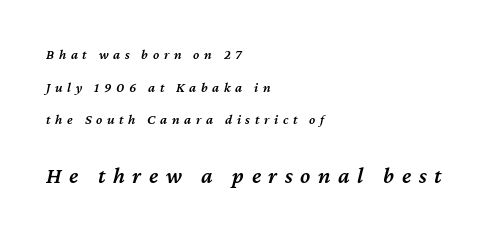
The image shows 23 px text type, italic (leaning right); set left-aligned, loose line spacing (2.33x), unusually wide letter spacing (+0.33 em), not underlined; the second (bottom) block is 1.64x larger.
